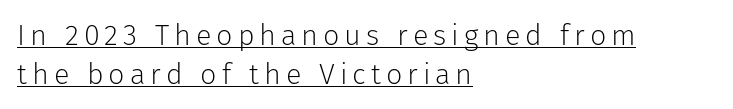
Q: Is the text bold? A: No.
Q: Is the text italic (slanted)? A: No, it is upright.
Q: Is the typeface a serif or a sans-serif typeface? A: Sans-serif.
Q: Is the text underlined? A: Yes.
Q: How is the paragraph aligned? A: Left-aligned.
Q: Is the spacing between lines tight, normal or loose? A: Normal.
Q: Width (condensed, normal, or wide)? A: Normal.
Q: Stroke contrast? A: Low.
Q: x-height? A: Medium.
Q: Monospaced? A: No.
